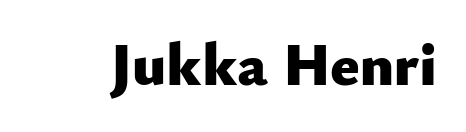
The image shows 61 px heavy sans-serif type, upright; set normal letter spacing, not underlined; low stroke contrast and a small x-height.
